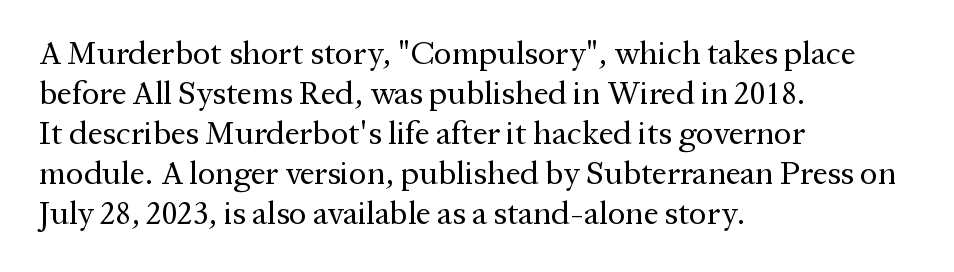
{"serif": "yes", "italic": "no", "bold": "no", "weight": "regular", "width": "normal", "stroke_contrast": "medium", "x_height": "medium", "monospaced": "no", "underline": "no", "align": "left", "line_spacing_ratio": 1.21, "letter_spacing": "normal", "letter_spacing_em": 0.0, "glyph_px": 33}
